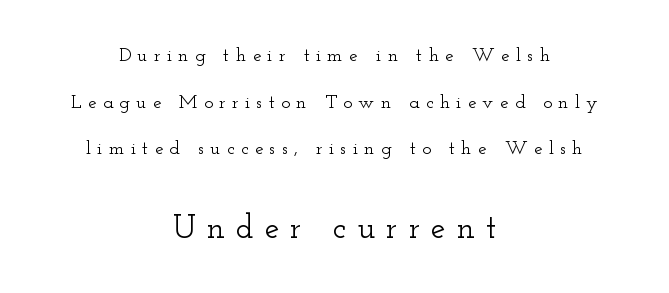
The image shows 33 px wide serif type, upright; set centered, loose line spacing (2.46x), unusually wide letter spacing (+0.33 em), not underlined; the second (bottom) block is 1.74x larger; low stroke contrast and a small x-height.
